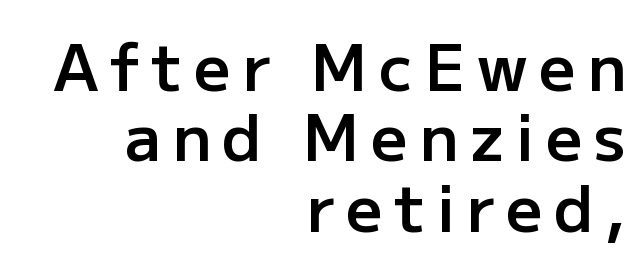
Q: Is the text bold? A: Semi-bold.
Q: Is the text italic (slanted)? A: No, it is upright.
Q: Is the typeface a serif or a sans-serif typeface? A: Sans-serif.
Q: Is the text underlined? A: No.
Q: How is the paragraph aligned? A: Right-aligned.
Q: Is the spacing between lines tight, normal or loose? A: Tight.
Q: Width (condensed, normal, or wide)? A: Normal.
Q: Stroke contrast? A: Low.
Q: x-height? A: Medium.
Q: Monospaced? A: No.
